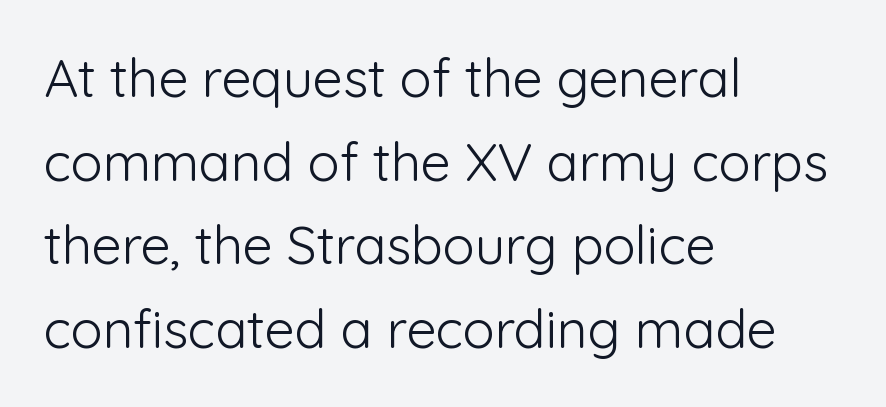
Q: Is the text bold? A: No.
Q: Is the text italic (slanted)? A: No, it is upright.
Q: Is the typeface a serif or a sans-serif typeface? A: Sans-serif.
Q: Is the text underlined? A: No.
Q: How is the paragraph aligned? A: Left-aligned.
Q: Is the spacing between letters normal or unusually wide? A: Normal.
Q: Is the spacing between lines tight, normal or loose? A: Normal.
Q: Width (condensed, normal, or wide)? A: Normal.
Q: Stroke contrast? A: Low.
Q: x-height? A: Medium.
Q: Monospaced? A: No.
